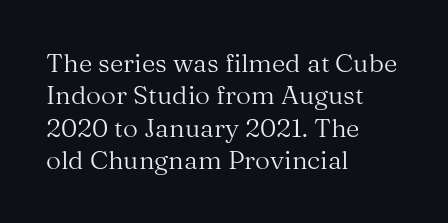
The image shows 26 px text type, upright; set left-aligned, normal line spacing (1.25x), normal letter spacing, not underlined.
